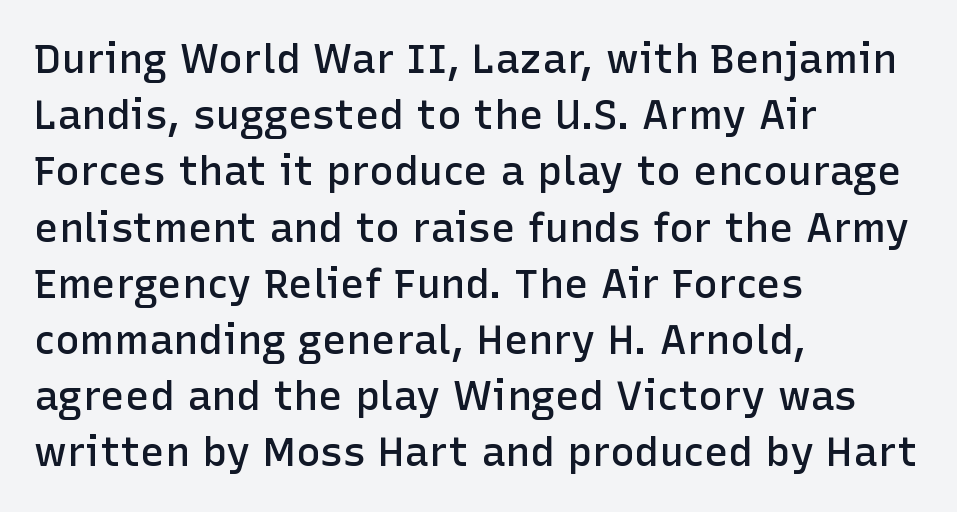
The image shows 41 px semibold sans-serif type, upright; set left-aligned, normal line spacing (1.37x), normal letter spacing, not underlined; low stroke contrast and a medium x-height.
